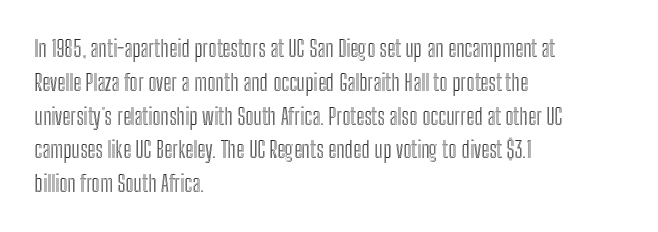
Q: Is the text italic (slanted)? A: No, it is upright.
Q: Is the text underlined? A: No.
Q: How is the paragraph aligned? A: Left-aligned.
Q: Is the spacing between letters normal or unusually wide? A: Normal.
Q: Is the spacing between lines tight, normal or loose? A: Normal.
